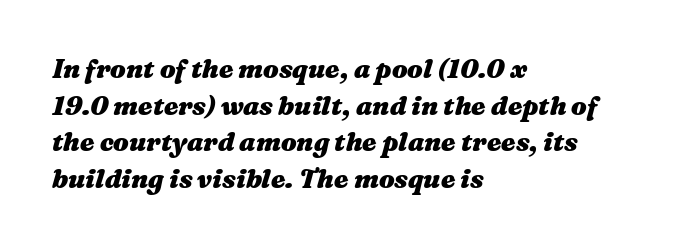
The image shows 26 px bold type, italic (leaning right); set left-aligned, normal line spacing (1.41x), normal letter spacing, not underlined.
